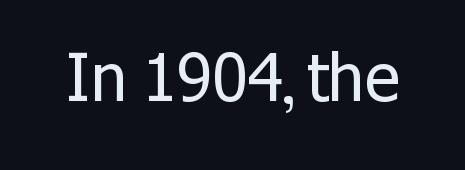
{"serif": "no", "italic": "no", "bold": "no", "weight": "regular", "width": "normal", "stroke_contrast": "low", "x_height": "medium", "monospaced": "no", "underline": "no", "letter_spacing": "normal", "letter_spacing_em": 0.0, "glyph_px": 65}
